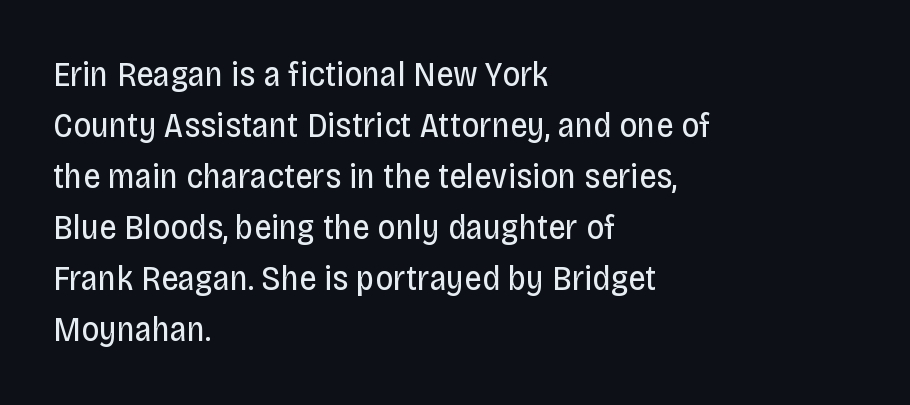
{"serif": "no", "italic": "no", "bold": "no", "weight": "regular", "width": "condensed", "stroke_contrast": "low", "x_height": "large", "monospaced": "no", "underline": "no", "align": "left", "line_spacing": "normal", "line_spacing_ratio": 1.46, "letter_spacing": "normal", "letter_spacing_em": 0.0, "glyph_px": 35}
